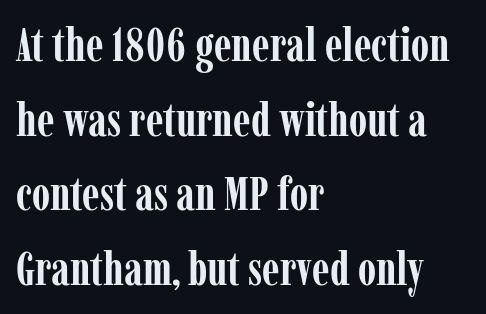
Glyph-to-glyph distance matches everyday printed text. A serif font was chosen for this passage. One-word summary of the alignment: left. When letters stand straight like this, we call the style roman or upright.
